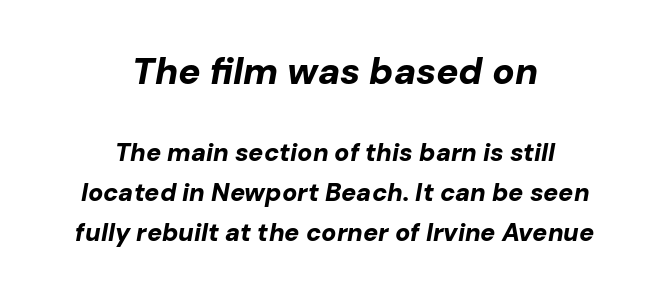
The image shows 37 px bold type, italic (leaning right); set centered, normal line spacing (1.6x), normal letter spacing, not underlined; the first (top) block is 1.48x larger; low stroke contrast and a medium x-height.
